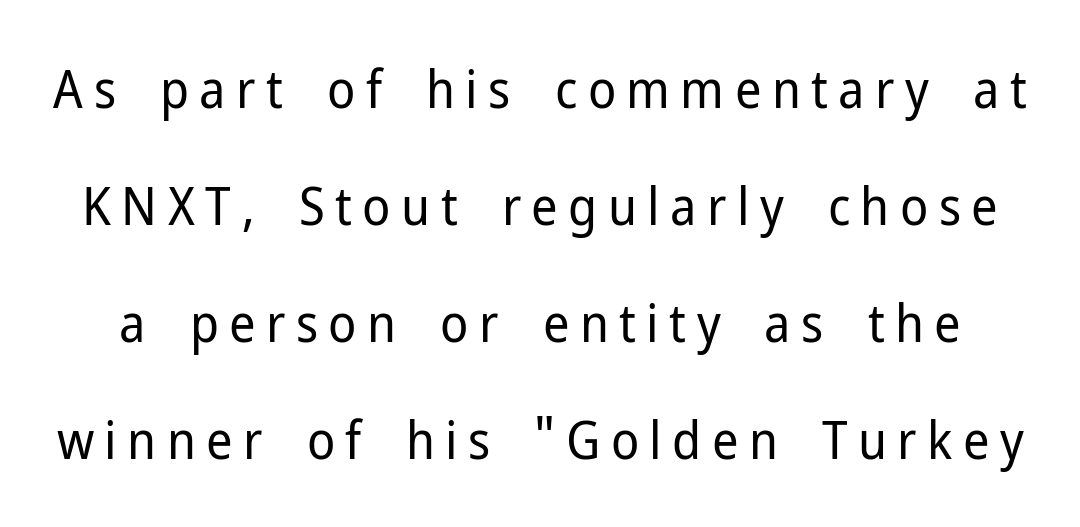
Each word looks stretched out because of the extra space between its letters. I'd call this a sans setting — the letters go barefoot. Plain, unruled lines of type. Ink coverage per letter is moderate at most. Reading down the column, the eye jumps a long way to each next line.
